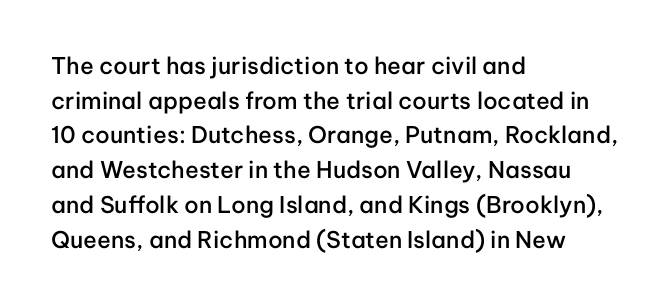
The image shows 23 px text type, upright; set left-aligned, normal line spacing (1.51x), normal letter spacing, not underlined.
